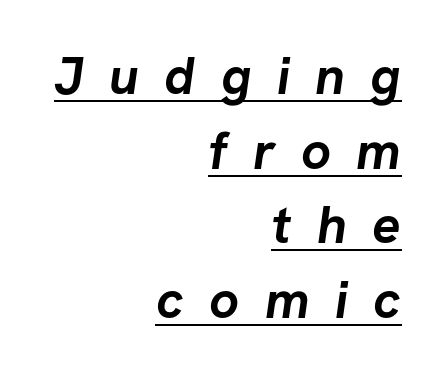
Q: Is the text bold? A: Yes.
Q: Is the typeface a serif or a sans-serif typeface? A: Sans-serif.
Q: Is the text underlined? A: Yes.
Q: How is the paragraph aligned? A: Right-aligned.
Q: Is the spacing between letters normal or unusually wide? A: Unusually wide.
Q: Is the spacing between lines tight, normal or loose? A: Normal.
Q: Width (condensed, normal, or wide)? A: Normal.
Q: Stroke contrast? A: Low.
Q: x-height? A: Medium.
Q: Monospaced? A: No.
